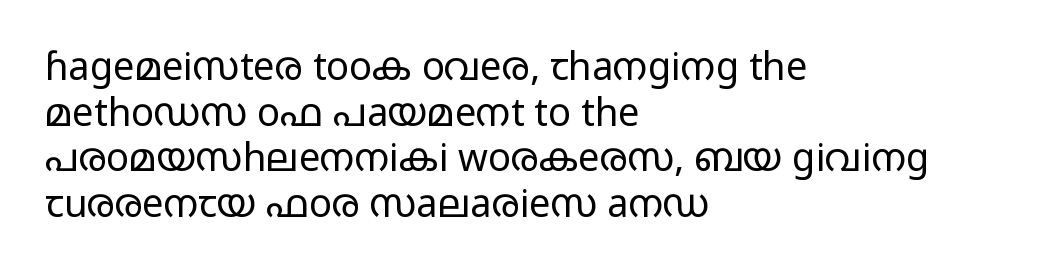
The gap between lines stays unmarked. Nope, no serifs anywhere on these letters. Varying glyph widths throughout — classic text-font behaviour. Heaviness? Minimal to ordinary, like unemphasized prose. If you drew a line through each stem, it would be perfectly vertical. These lines keep a tight, regular rhythm from letter to letter.
